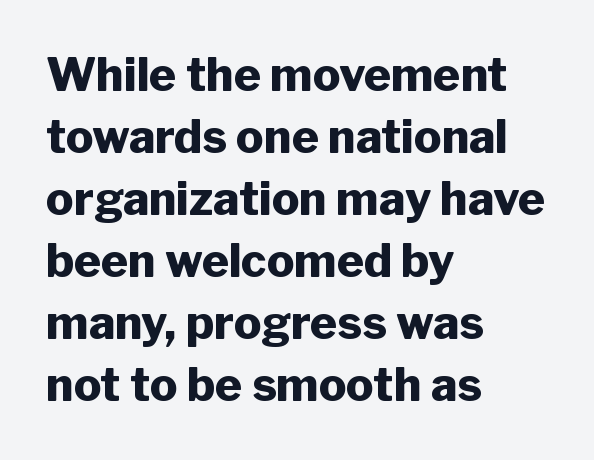
Q: Is the text bold? A: Yes.
Q: Is the text italic (slanted)? A: No, it is upright.
Q: Is the typeface a serif or a sans-serif typeface? A: Sans-serif.
Q: Is the text underlined? A: No.
Q: How is the paragraph aligned? A: Left-aligned.
Q: Is the spacing between letters normal or unusually wide? A: Normal.
Q: Is the spacing between lines tight, normal or loose? A: Normal.
Q: Width (condensed, normal, or wide)? A: Normal.
Q: Stroke contrast? A: Low.
Q: x-height? A: Medium.
Q: Monospaced? A: No.
